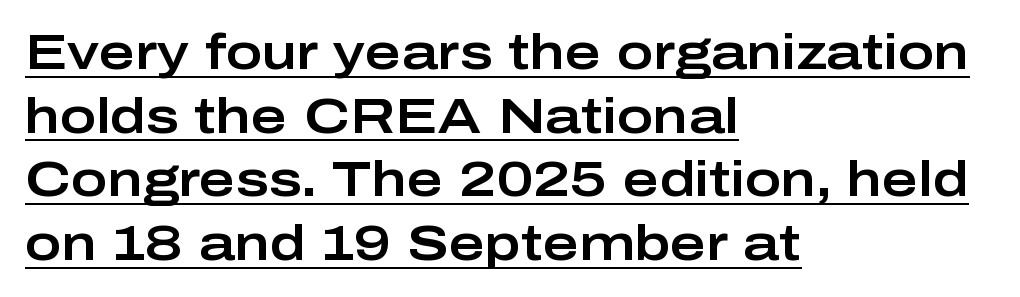
Q: Is the text italic (slanted)? A: No, it is upright.
Q: Is the typeface a serif or a sans-serif typeface? A: Sans-serif.
Q: Is the text underlined? A: Yes.
Q: How is the paragraph aligned? A: Left-aligned.
Q: Is the spacing between letters normal or unusually wide? A: Normal.
Q: Is the spacing between lines tight, normal or loose? A: Normal.
Q: Width (condensed, normal, or wide)? A: Wide.
Q: Stroke contrast? A: Low.
Q: x-height? A: Medium.
Q: Monospaced? A: No.
